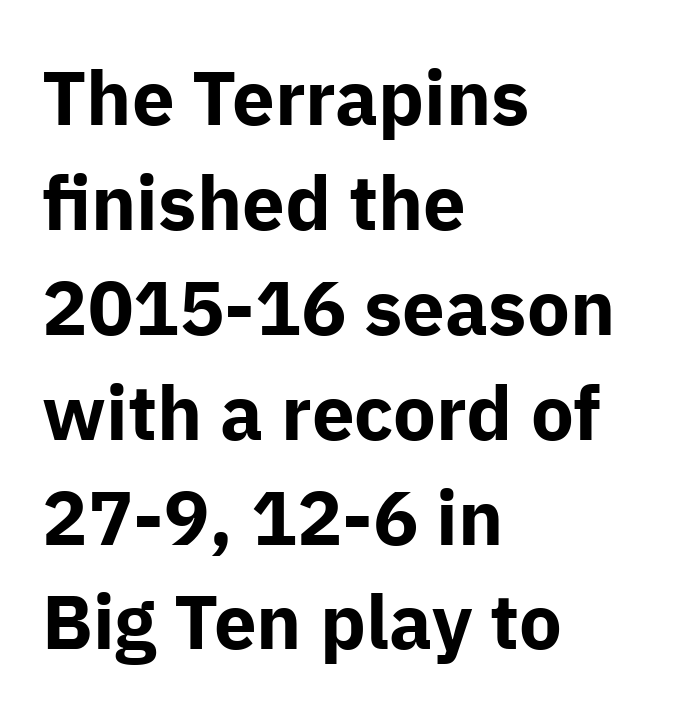
{"serif": "no", "italic": "no", "bold": "yes", "weight": "bold", "width": "normal", "stroke_contrast": "low", "x_height": "medium", "monospaced": "no", "underline": "no", "align": "left", "line_spacing": "normal", "line_spacing_ratio": 1.38, "letter_spacing": "normal", "letter_spacing_em": 0.0, "glyph_px": 76}
